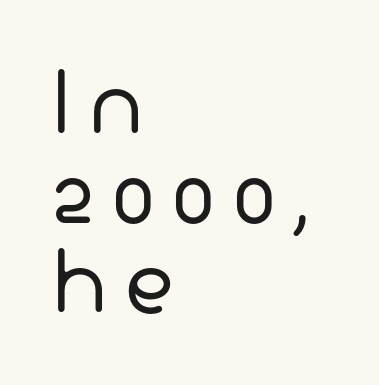
Q: Is the text bold? A: No.
Q: Is the typeface a serif or a sans-serif typeface? A: Sans-serif.
Q: Is the text underlined? A: No.
Q: How is the paragraph aligned? A: Left-aligned.
Q: Is the spacing between letters normal or unusually wide? A: Unusually wide.
Q: Is the spacing between lines tight, normal or loose? A: Tight.
Q: Width (condensed, normal, or wide)? A: Normal.
Q: Stroke contrast? A: Low.
Q: x-height? A: Medium.
Q: Monospaced? A: No.
